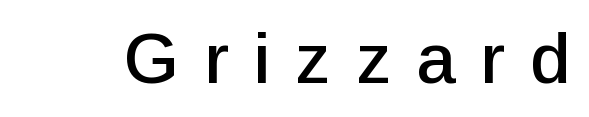
No italicization has been applied; the sample stays upright. A typesetter would call this heavily tracked-out type. The specimen omits any rule beneath the text block's lines. This is sans-serif lettering, the kind often seen on screens and signage.
